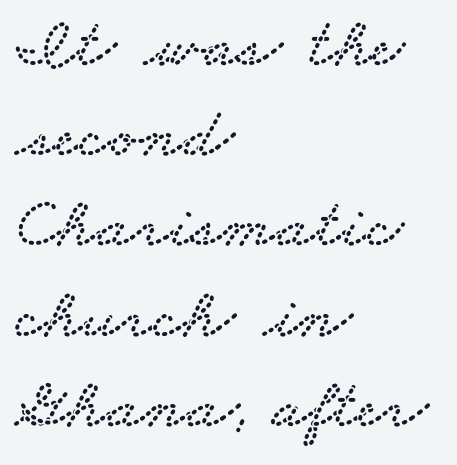
The image shows 71 px wide type; set left-aligned, normal line spacing (1.27x), normal letter spacing, not underlined; low stroke contrast and a small x-height.
